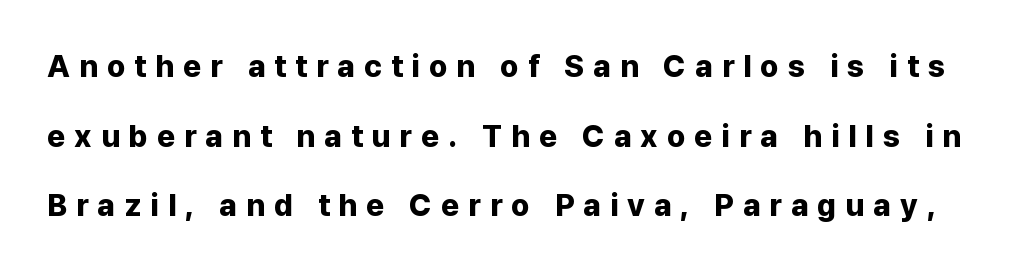
Q: Is the text bold? A: Yes.
Q: Is the text italic (slanted)? A: No, it is upright.
Q: Is the typeface a serif or a sans-serif typeface? A: Sans-serif.
Q: Is the text underlined? A: No.
Q: Is the spacing between letters normal or unusually wide? A: Unusually wide.
Q: Is the spacing between lines tight, normal or loose? A: Loose.
Q: Width (condensed, normal, or wide)? A: Normal.
Q: Stroke contrast? A: Low.
Q: x-height? A: Medium.
Q: Monospaced? A: No.
